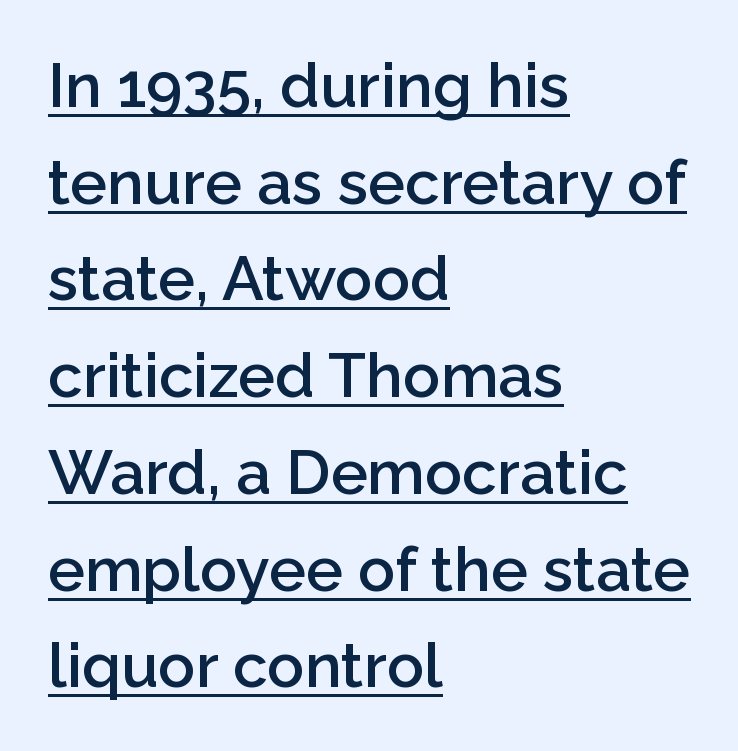
Q: Is the text bold? A: Semi-bold.
Q: Is the text italic (slanted)? A: No, it is upright.
Q: Is the typeface a serif or a sans-serif typeface? A: Sans-serif.
Q: Is the text underlined? A: Yes.
Q: How is the paragraph aligned? A: Left-aligned.
Q: Is the spacing between letters normal or unusually wide? A: Normal.
Q: Is the spacing between lines tight, normal or loose? A: Normal.
Q: Width (condensed, normal, or wide)? A: Normal.
Q: Stroke contrast? A: Low.
Q: x-height? A: Medium.
Q: Monospaced? A: No.
